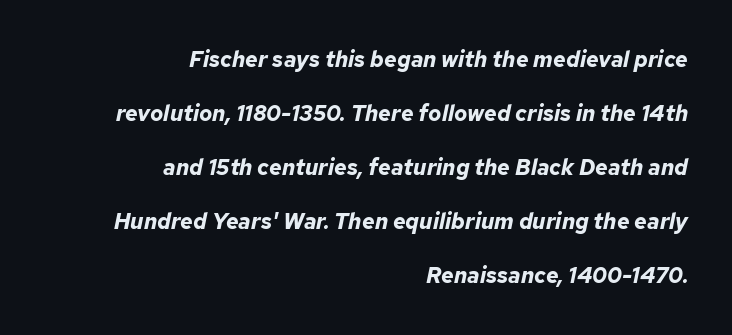
Q: Is the text bold? A: Yes.
Q: Is the text italic (slanted)? A: Yes, it leans right by about 12 degrees.
Q: Is the text underlined? A: No.
Q: How is the paragraph aligned? A: Right-aligned.
Q: Is the spacing between letters normal or unusually wide? A: Normal.
Q: Is the spacing between lines tight, normal or loose? A: Loose.
